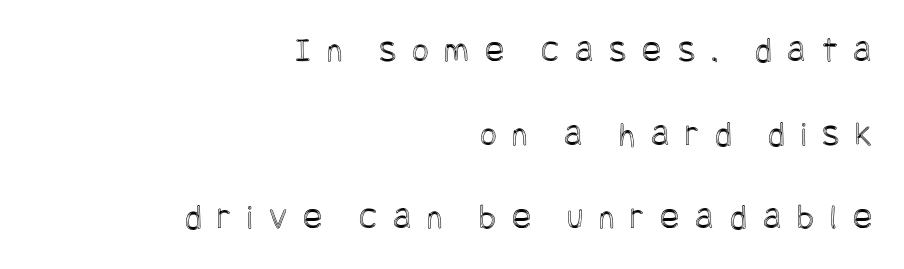
Characters follow at a spacing far wider than the type designer built in. Alignment: flush right. No italicization has been applied; the sample stays upright. Summary of vertical rhythm: relaxed, with wide interline spacing. Anything drawn beneath the words? Only blank space.
